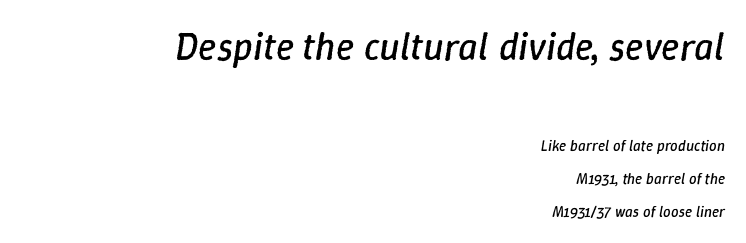
The image shows 38 px regular-weight type, italic (leaning right); set right-aligned, loose line spacing (2.2x), normal letter spacing, not underlined; the first (top) block is 2.53x larger; low stroke contrast and a medium x-height.
